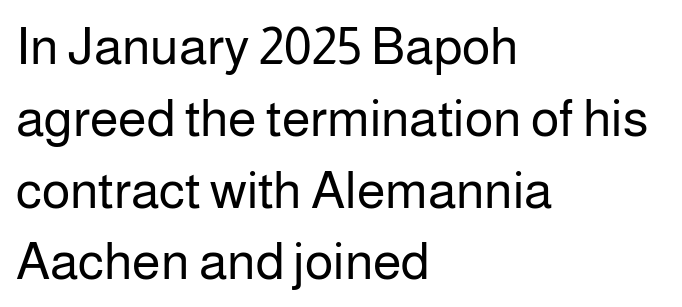
The image shows 52 px regular-weight sans-serif type, upright; set left-aligned, normal line spacing (1.38x), normal letter spacing, not underlined; low stroke contrast and a medium x-height.
